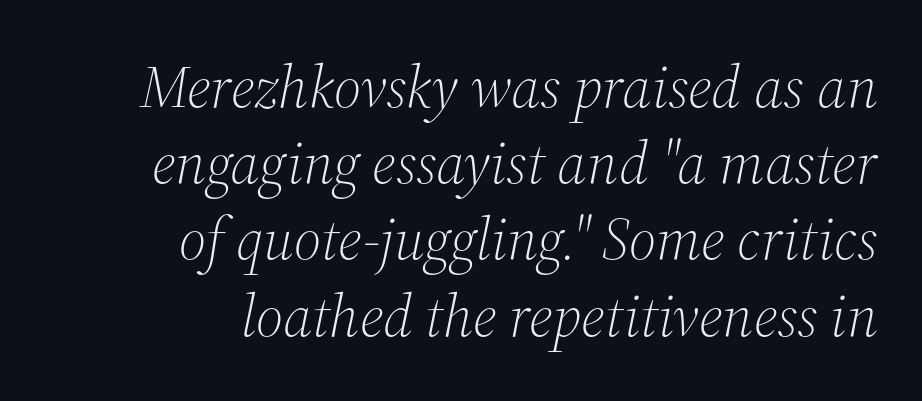
Heaviness? Minimal to ordinary, like unemphasized prose. The font's italic variant was chosen for this text. Any mark beneath the type? The region is blank. Notice how descenders clear the ascenders below comfortably — that's standard leading. This sample is right-justified, so line beginnings fall wherever the words allow. This is serif lettering, the kind often seen in printed books.
